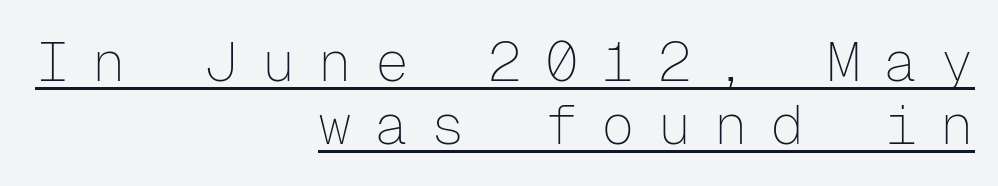
{"serif": "no", "italic": "no", "bold": "no", "weight": "thin", "width": "normal", "stroke_contrast": "low", "x_height": "medium", "monospaced": "yes", "underline": "yes", "align": "right", "line_spacing": "tight", "line_spacing_ratio": 1.13, "letter_spacing": "wide", "letter_spacing_em": 0.41, "glyph_px": 56}
